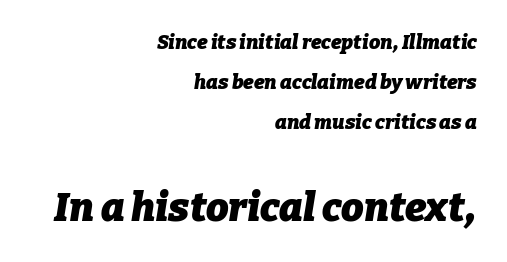
Compared with typical body copy, the letter spacing here is the same. The designer gave the closing block more size than the opening block. The glyphs have the mass of a bold cut. Does the copy run flush right? Yes — the right margin is perfectly even. No word sits above an underline. Rendered with sloped, italic letterforms.
